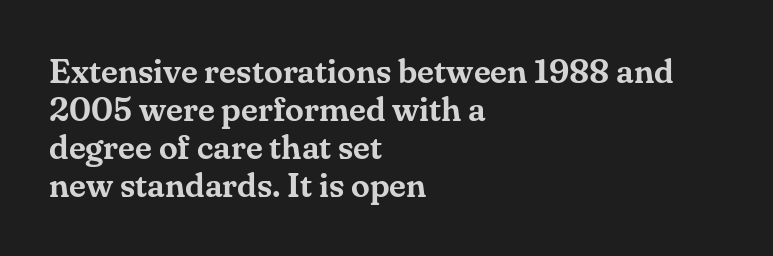
Q: Is the text italic (slanted)? A: No, it is upright.
Q: Is the typeface a serif or a sans-serif typeface? A: Serif.
Q: Is the text underlined? A: No.
Q: How is the paragraph aligned? A: Left-aligned.
Q: Is the spacing between letters normal or unusually wide? A: Normal.
Q: Is the spacing between lines tight, normal or loose? A: Tight.
Q: Width (condensed, normal, or wide)? A: Normal.
Q: Stroke contrast? A: Medium.
Q: x-height? A: Small.
Q: Monospaced? A: No.
